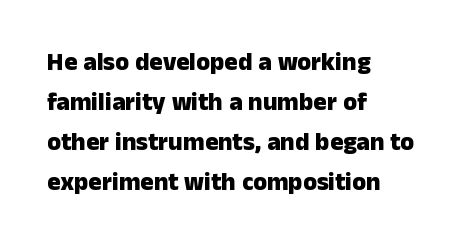
{"italic": "no", "bold": "yes", "underline": "no", "align": "left", "line_spacing": "normal", "line_spacing_ratio": 1.6, "letter_spacing": "normal", "letter_spacing_em": 0.0, "glyph_px": 25}
